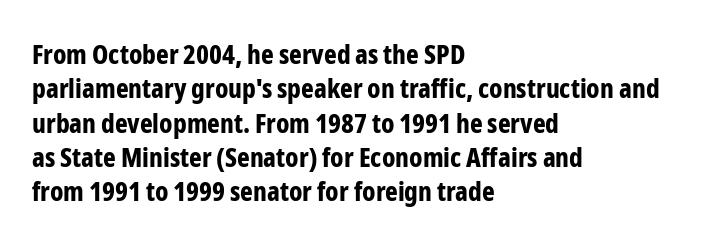
{"italic": "no", "bold": "yes", "underline": "no", "align": "left", "line_spacing": "normal", "line_spacing_ratio": 1.27, "letter_spacing": "normal", "letter_spacing_em": 0.0, "glyph_px": 27}
